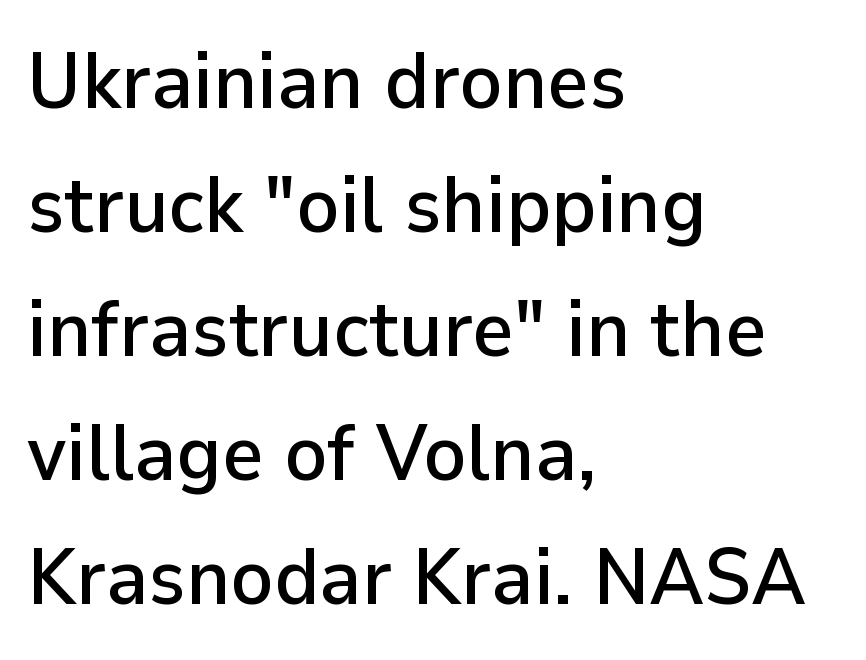
The image shows 80 px sans-serif type, upright; set left-aligned, normal line spacing (1.55x), normal letter spacing, not underlined; low stroke contrast and a medium x-height.
